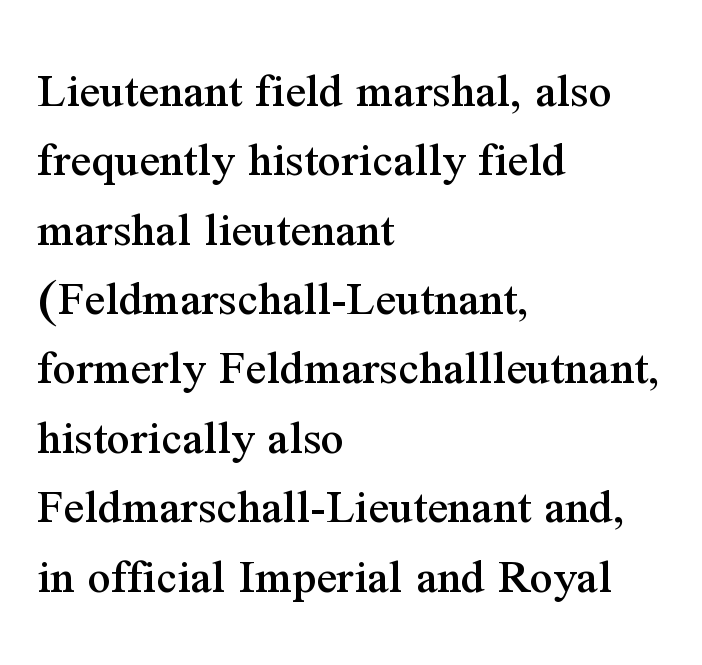
The image shows 51 px serif type, upright; set left-aligned, normal line spacing (1.36x), normal letter spacing, not underlined; medium stroke contrast and a medium x-height.
